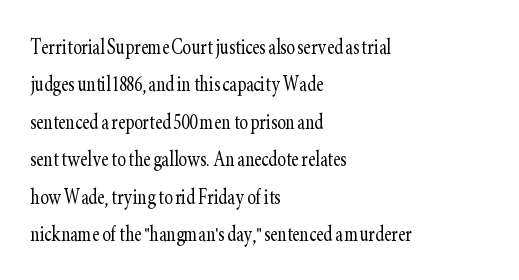
The image shows 26 px text type, upright; set left-aligned, normal line spacing (1.44x), normal letter spacing, not underlined.
